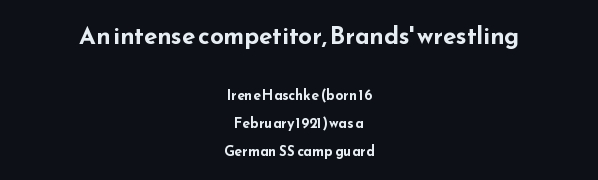
The specimen reads as upright at a glance. Short note: letters normally spaced. Does the weight exceed regular? Yes, all the way to bold. The rendering uses a large line-height, opening up the rows. Of the two passages, the one on top uses the larger point size. The rag falls on both sides of this text block equally.
